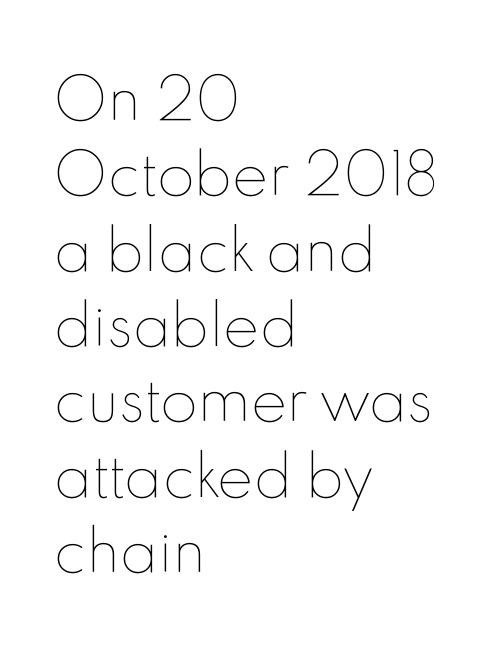
Unbolded letterforms with no extra heft. This rendering leaves character spacing at its baseline value. Decoration check: the copy has no underline. Is this a fixed-width face? No — the glyphs have proportional, varying widths. The font's upright variant was chosen for this text. This rendering uses left alignment, leaving the right contour irregular.
